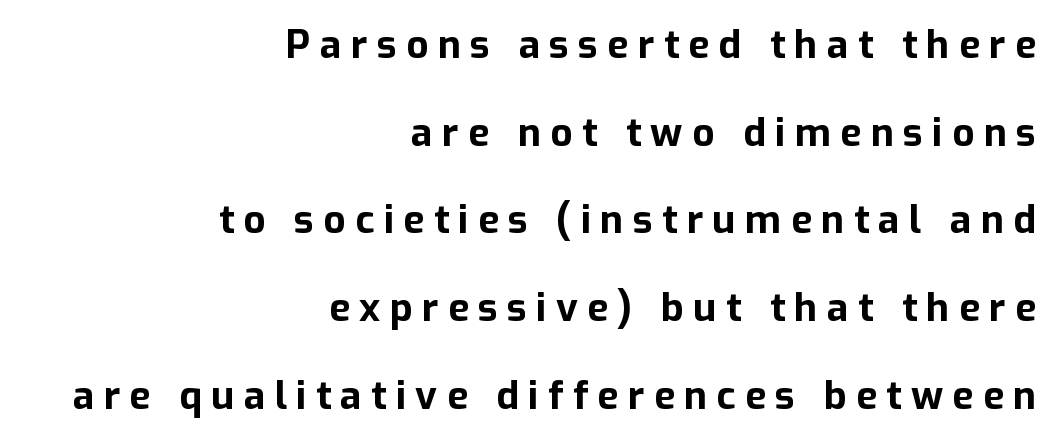
The image shows 39 px bold sans-serif type, upright; set right-aligned, loose line spacing (2.25x), unusually wide letter spacing (+0.24 em), not underlined; low stroke contrast and a medium x-height.
